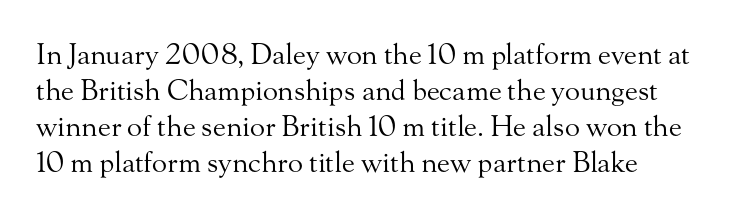
Ascenders rise straight up at ninety degrees. Weight: in the light-to-regular range. You could not count columns in this text — the font is proportionally spaced. The strip under each line holds only bare page.
